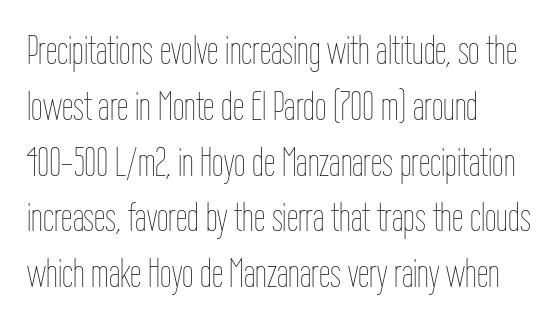
The image shows 41 px thin, condensed type, upright; set left-aligned, normal line spacing (1.36x), normal letter spacing, not underlined; low stroke contrast and a medium x-height.
